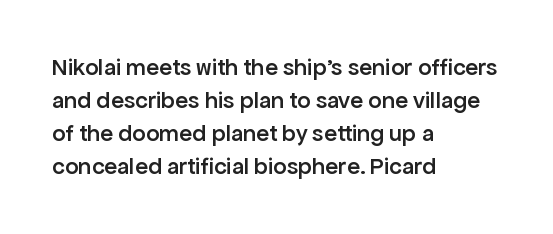
Q: Is the text bold? A: Semi-bold.
Q: Is the text italic (slanted)? A: No, it is upright.
Q: Is the text underlined? A: No.
Q: How is the paragraph aligned? A: Left-aligned.
Q: Is the spacing between letters normal or unusually wide? A: Normal.
Q: Is the spacing between lines tight, normal or loose? A: Normal.
